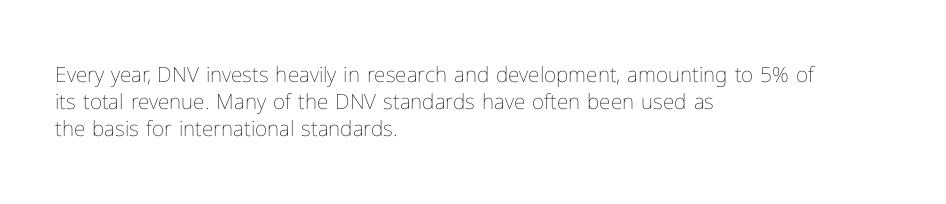
{"italic": "no", "bold": "no", "underline": "no", "align": "left", "line_spacing": "normal", "line_spacing_ratio": 1.28, "letter_spacing": "normal", "letter_spacing_em": 0.0, "glyph_px": 21}
